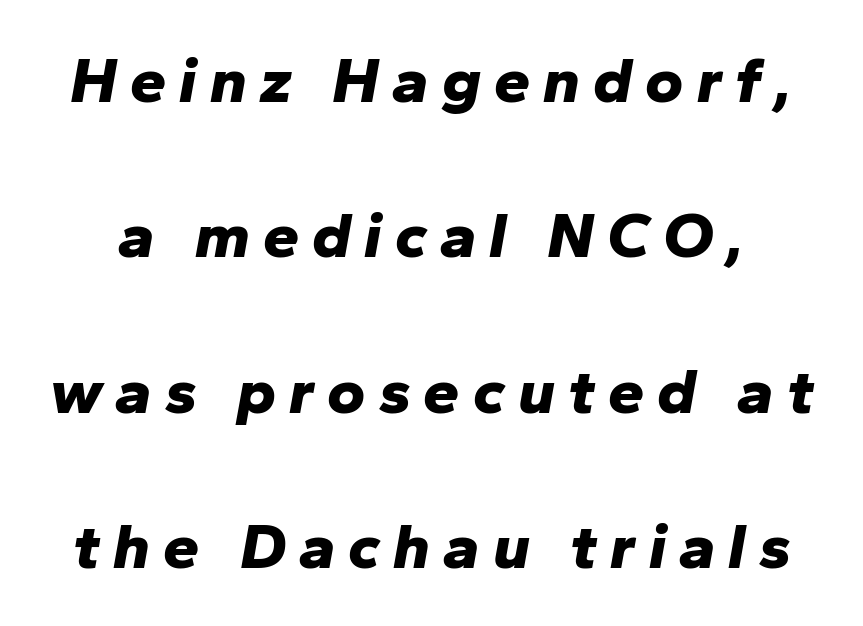
{"italic": "yes", "lean": "right", "slant_degrees": 10, "bold": "yes", "weight": "bold", "width": "normal", "stroke_contrast": "low", "x_height": "medium", "monospaced": "no", "underline": "no", "line_spacing": "loose", "line_spacing_ratio": 2.39, "letter_spacing": "wide", "letter_spacing_em": 0.2, "glyph_px": 65}
